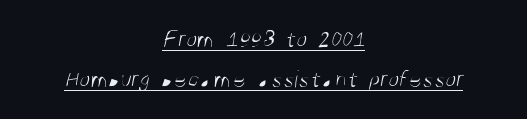
{"bold": "no", "underline": "yes", "align": "center", "line_spacing": "normal", "line_spacing_ratio": 1.6, "letter_spacing": "normal", "letter_spacing_em": 0.0, "glyph_px": 25}
